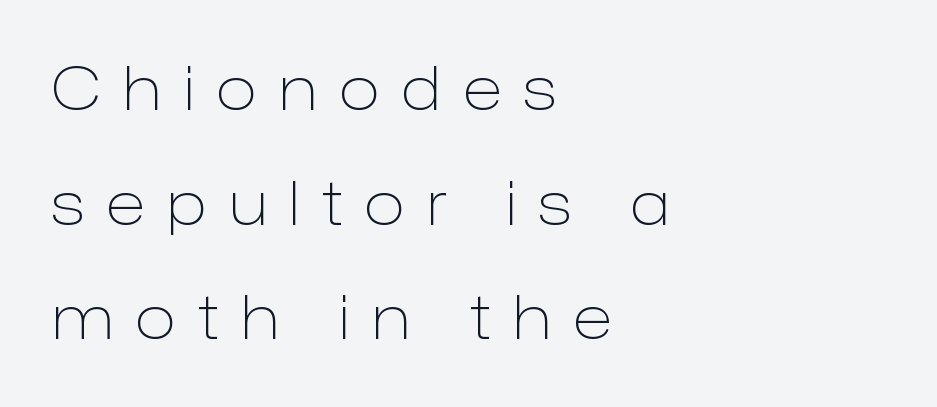
{"serif": "no", "italic": "no", "bold": "no", "weight": "light", "width": "normal", "stroke_contrast": "low", "x_height": "medium", "monospaced": "no", "underline": "no", "align": "left", "line_spacing": "loose", "line_spacing_ratio": 1.91, "letter_spacing": "wide", "letter_spacing_em": 0.38, "glyph_px": 60}
